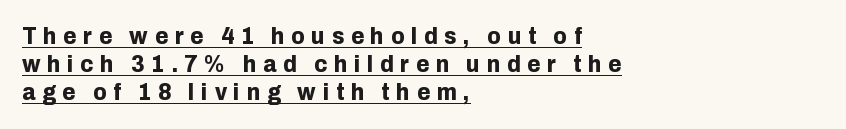
The lettering holds an erect, upright posture throughout. The face used here is rendered with a markedly widened letterfit. The rendering uses a bold face; every stroke is thick and dark. Has an underline been added? It has.
